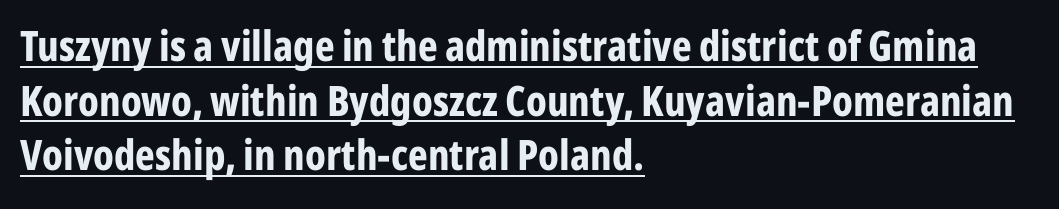
Q: Is the text bold? A: Yes.
Q: Is the text italic (slanted)? A: No, it is upright.
Q: Is the typeface a serif or a sans-serif typeface? A: Sans-serif.
Q: Is the text underlined? A: Yes.
Q: How is the paragraph aligned? A: Left-aligned.
Q: Is the spacing between letters normal or unusually wide? A: Normal.
Q: Is the spacing between lines tight, normal or loose? A: Normal.
Q: Width (condensed, normal, or wide)? A: Condensed.
Q: Stroke contrast? A: Low.
Q: x-height? A: Medium.
Q: Monospaced? A: No.
